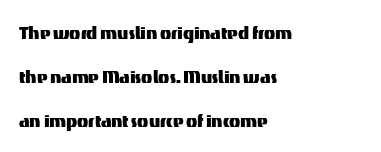
The image shows 23 px text type, upright; set left-aligned, loose line spacing (1.92x), normal letter spacing, not underlined.
